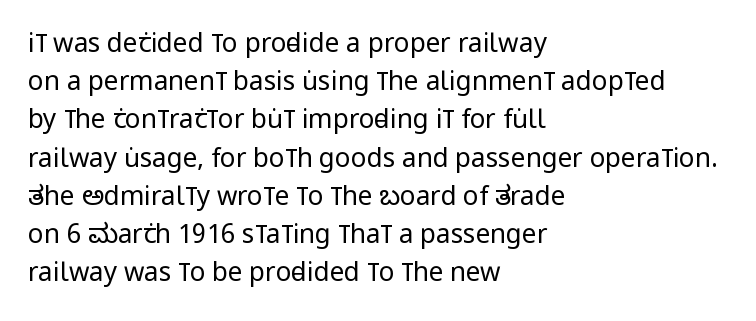
The image shows 26 px text type, upright; set left-aligned, normal line spacing (1.47x), normal letter spacing, not underlined.
